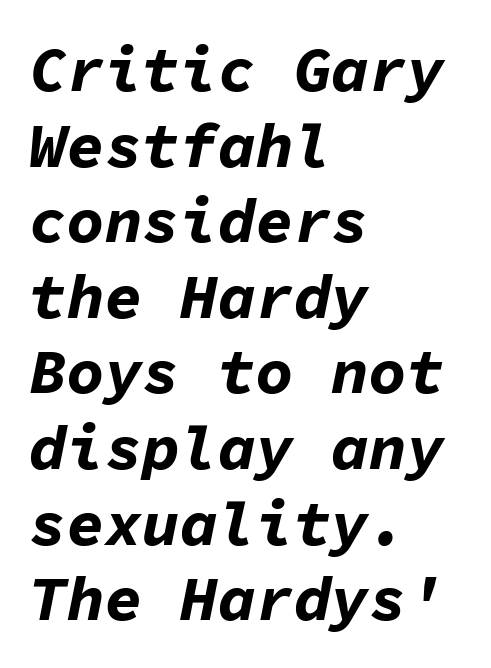
The rendering applies a slant to the glyphs. Caption: standard tracking, unaltered. The passage shown is emphatically bold. The foot of each line stays bare and open. Compared with a centered layout, this one pins lines to the left instead. Fixed-width glyphs throughout — classic coding-font behaviour.
